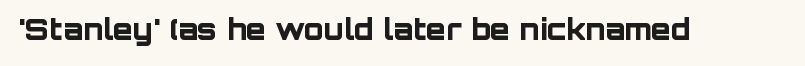
{"serif": "no", "italic": "no", "bold": "yes", "weight": "bold", "width": "normal", "stroke_contrast": "low", "x_height": "large", "monospaced": "no", "underline": "no", "letter_spacing": "normal", "letter_spacing_em": 0.0, "glyph_px": 29}
